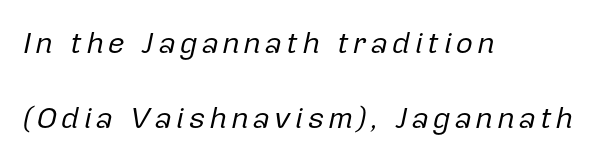
The image shows 30 px regular-weight type, italic (leaning right); set left-aligned, loose line spacing (2.5x), not underlined; low stroke contrast and a medium x-height.
